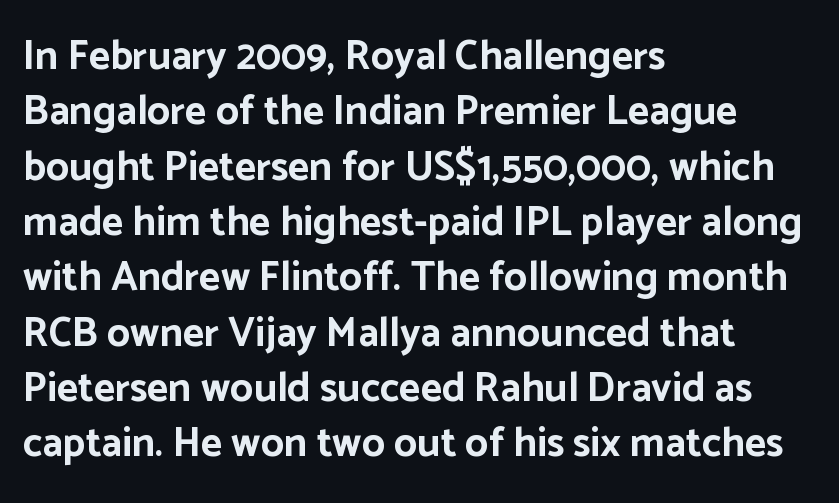
The image shows 41 px bold sans-serif type, upright; set left-aligned, normal line spacing (1.35x), normal letter spacing, not underlined; low stroke contrast and a medium x-height.
